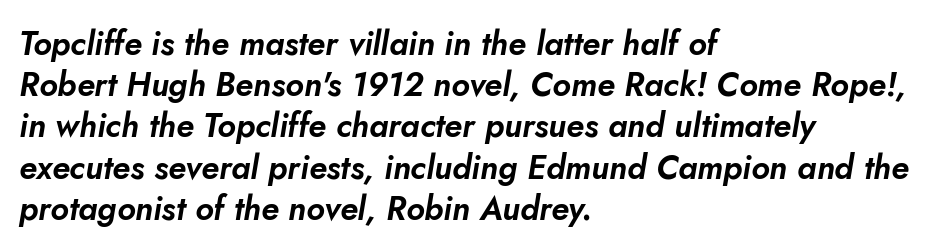
The image shows 33 px text type, italic (leaning right); set left-aligned, normal line spacing (1.25x), normal letter spacing, not underlined; low stroke contrast and a small x-height.
